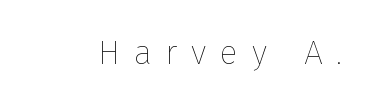
{"italic": "no", "bold": "no", "weight": "thin", "width": "normal", "stroke_contrast": "low", "x_height": "medium", "monospaced": "no", "underline": "no", "letter_spacing": "wide", "letter_spacing_em": 0.4, "glyph_px": 34}
